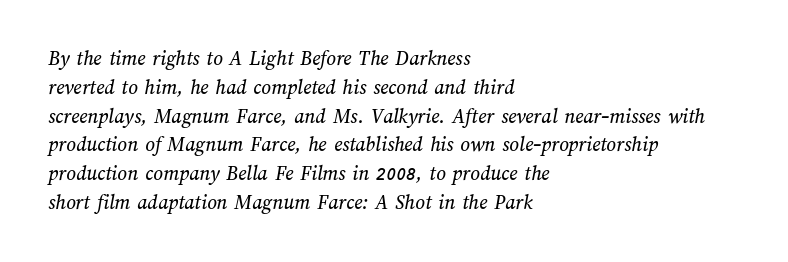
The area under the type is left untouched. In CSS terms this would be text-align: left. The lines sit at an ordinary, default distance from one another. The rendering keeps characters at their native spacing.
